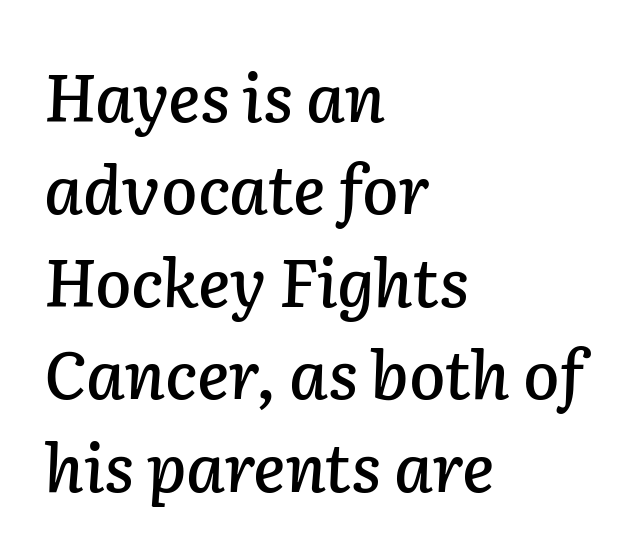
{"italic": "yes", "lean": "right", "slant_degrees": 2, "width": "normal", "stroke_contrast": "low", "x_height": "medium", "monospaced": "no", "underline": "no", "align": "left", "line_spacing": "normal", "line_spacing_ratio": 1.4, "letter_spacing": "normal", "letter_spacing_em": 0.0, "glyph_px": 66}
